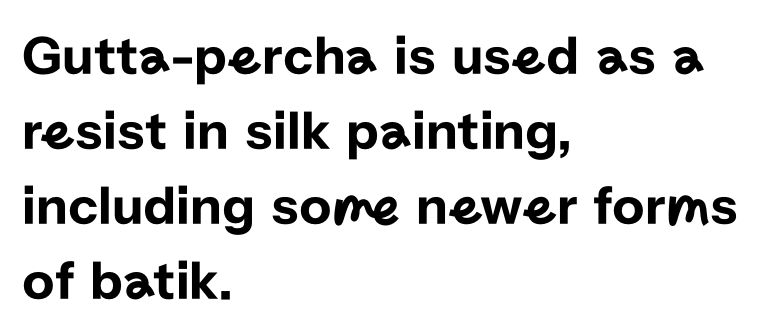
Q: Is the text italic (slanted)? A: No, it is upright.
Q: Is the typeface a serif or a sans-serif typeface? A: Sans-serif.
Q: Is the text underlined? A: No.
Q: How is the paragraph aligned? A: Left-aligned.
Q: Is the spacing between letters normal or unusually wide? A: Normal.
Q: Is the spacing between lines tight, normal or loose? A: Normal.
Q: Width (condensed, normal, or wide)? A: Normal.
Q: Stroke contrast? A: Low.
Q: x-height? A: Medium.
Q: Monospaced? A: No.
